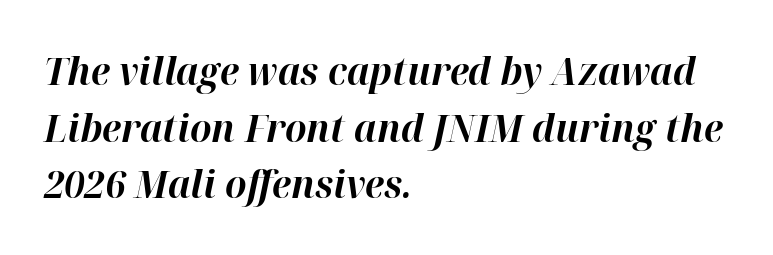
Heavy, bold letterforms. Varying glyph widths throughout — classic text-font behaviour. Compared with a centered layout, this one pins lines to the left instead. Does the lettering tilt? It does — this is italic. A normal amount of white space separates one row of letters from the next.
